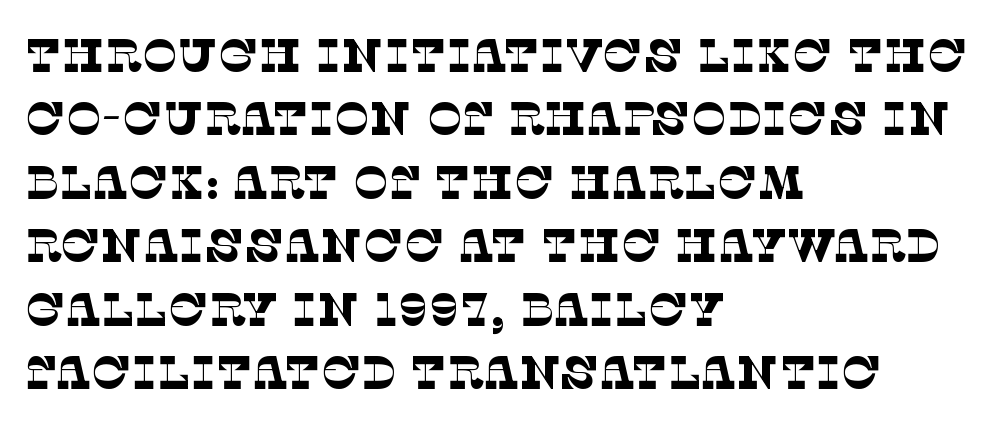
Underline: absent. I'd call this a serif setting — the letters wear small feet. Interline gaps are of average width in this sample. This rendering uses left alignment, leaving the right contour irregular.
